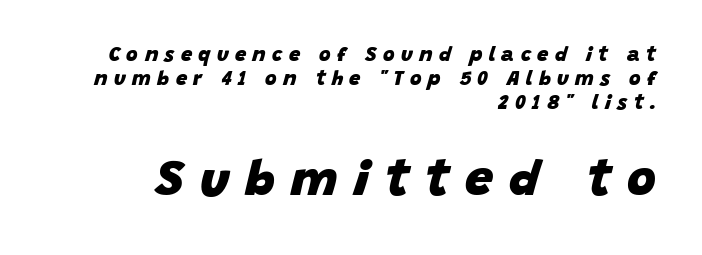
Spacing between characters has been opened up far beyond the box default. Alignment: flush right. The sample has been set heavy, in full bold. Check the space under the baseline: it is left empty.
